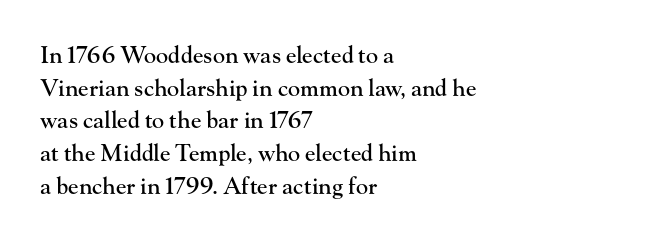
The image shows 23 px text type, upright; set left-aligned, normal line spacing (1.42x), normal letter spacing, not underlined.
